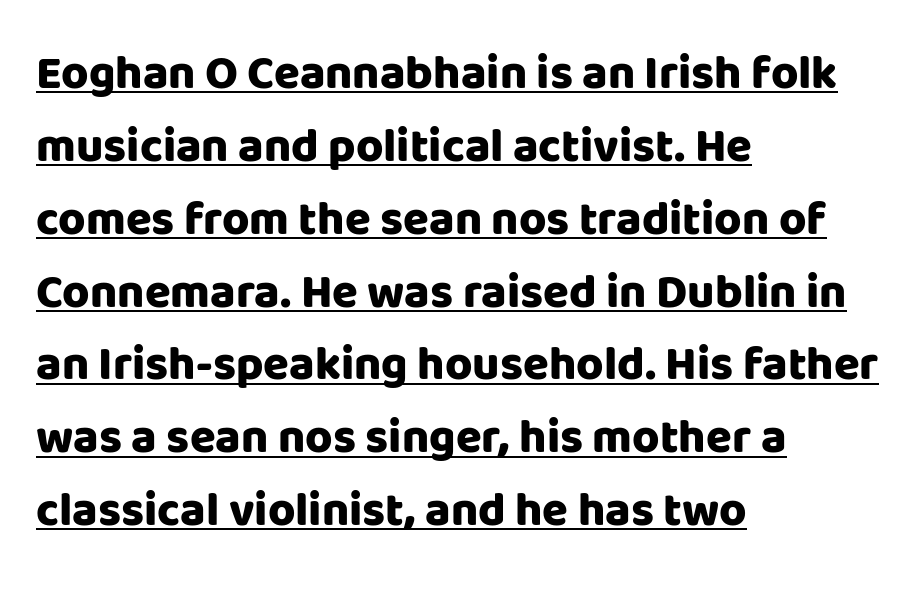
The image shows 47 px heavy sans-serif type, upright; set left-aligned, normal line spacing (1.55x), normal letter spacing, underlined; low stroke contrast and a large x-height.
